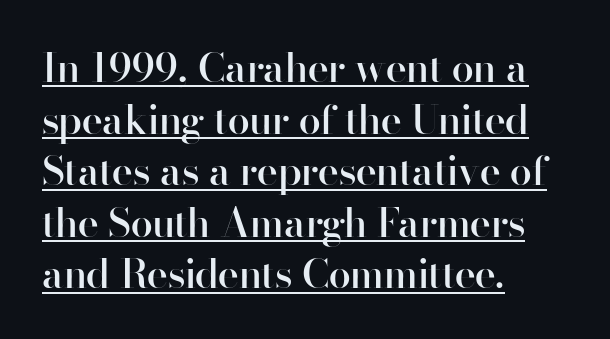
Q: Is the text bold? A: Semi-bold.
Q: Is the text italic (slanted)? A: No, it is upright.
Q: Is the typeface a serif or a sans-serif typeface? A: Sans-serif.
Q: Is the text underlined? A: Yes.
Q: How is the paragraph aligned? A: Left-aligned.
Q: Is the spacing between letters normal or unusually wide? A: Normal.
Q: Is the spacing between lines tight, normal or loose? A: Normal.
Q: Width (condensed, normal, or wide)? A: Normal.
Q: Stroke contrast? A: High.
Q: x-height? A: Small.
Q: Monospaced? A: No.
